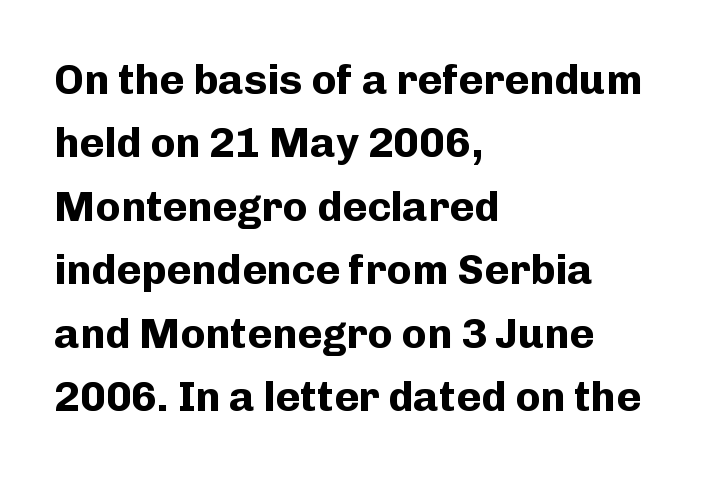
The image shows 42 px bold sans-serif type, upright; set left-aligned, normal line spacing (1.51x), normal letter spacing, not underlined; low stroke contrast and a medium x-height.
